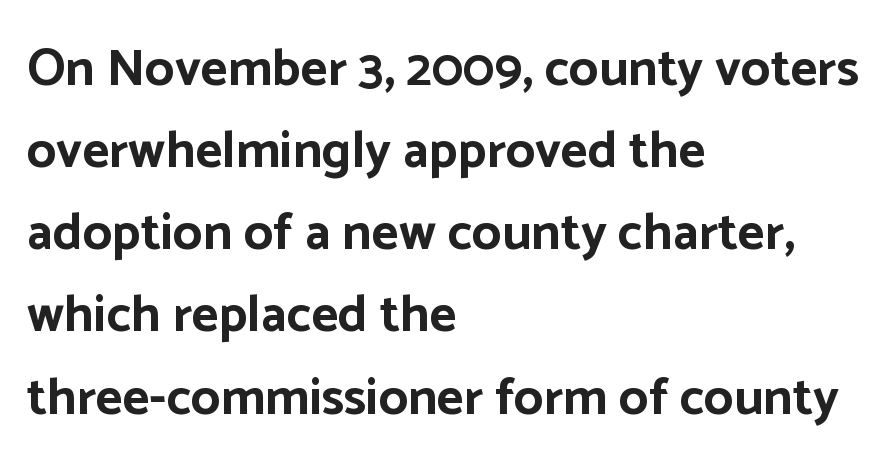
It's the straight-up-and-down kind of type. These lines are set flush left with a ragged right edge. The face used here is proportionally spaced, like ordinary book or web type. Compared with an ordinary text face, these strokes are far heavier — a full bold. Does the leading feel generous? No, just average.
